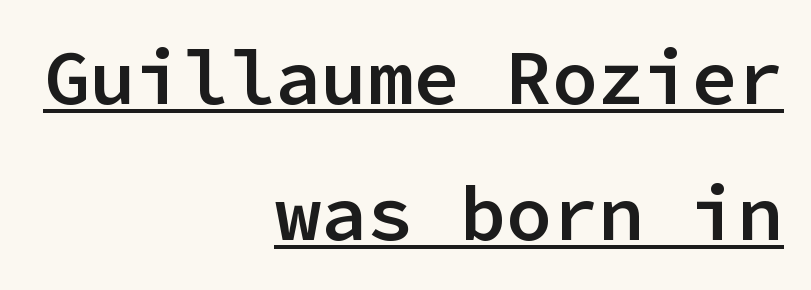
The image shows 77 px semibold sans-serif type, upright, monospaced; set right-aligned, line spacing 1.76x, normal letter spacing, underlined; low stroke contrast and a medium x-height.
